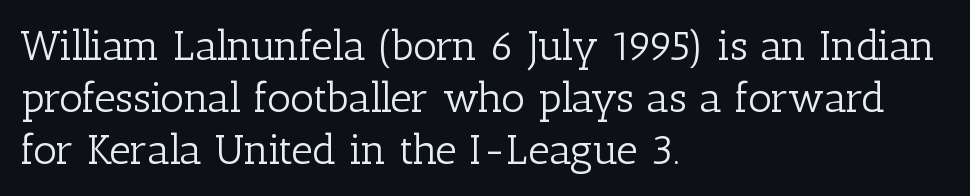
Ascenders rise straight up at ninety degrees. You could not count columns in this text — the font is proportionally spaced. Any mark beneath the type? The region is blank. Weight: in the light-to-regular range. The typeface chosen for these lines features serifs. Each word holds together tightly as a unit, with standard inter-letter gaps.
